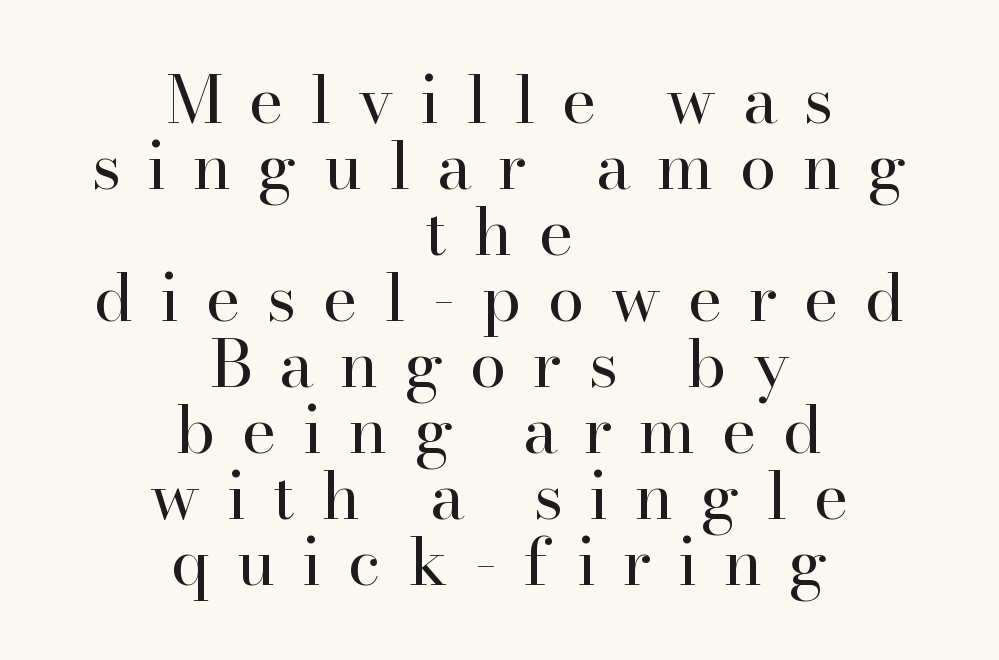
{"serif": "yes", "italic": "no", "bold": "no", "weight": "regular", "width": "normal", "stroke_contrast": "high", "x_height": "small", "monospaced": "no", "underline": "no", "align": "center", "line_spacing": "tight", "line_spacing_ratio": 1.0, "letter_spacing": "wide", "letter_spacing_em": 0.4, "glyph_px": 66}
